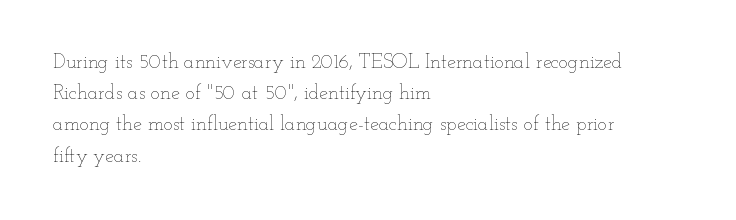
The image shows 20 px text type, upright; set left-aligned, normal line spacing (1.56x), normal letter spacing, not underlined.
